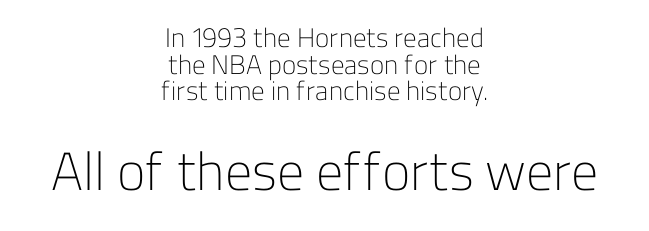
{"serif": "no", "italic": "no", "bold": "no", "weight": "light", "width": "normal", "stroke_contrast": "low", "x_height": "medium", "monospaced": "no", "underline": "no", "align": "center", "line_spacing": "tight", "line_spacing_ratio": 0.99, "letter_spacing": "normal", "letter_spacing_em": 0.0, "larger_block": "second", "size_ratio": 2.0, "glyph_px": 54}
